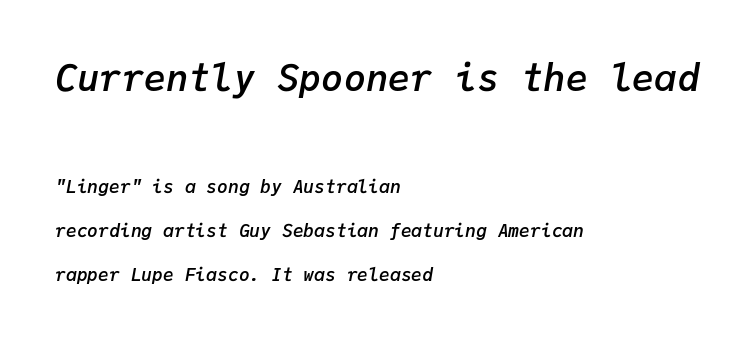
The image shows 37 px semibold type, italic (leaning right), monospaced; set left-aligned, loose line spacing (2.45x), normal letter spacing, not underlined; the first (top) block is 2.06x larger; low stroke contrast and a medium x-height.
